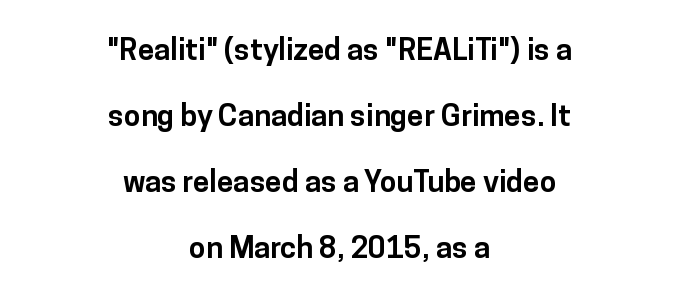
The passage shown is emphatically bold. The type sits square on the baseline with zero lean. This is sans-serif lettering, the kind often seen on screens and signage. Horizontal bands of white between lines are thick stripes.
